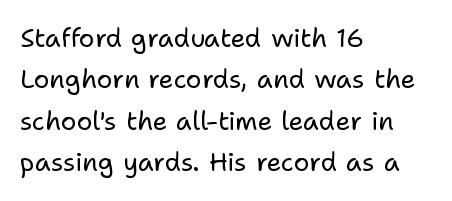
The image shows 26 px text type, upright; set left-aligned, normal line spacing (1.59x), normal letter spacing, not underlined.
